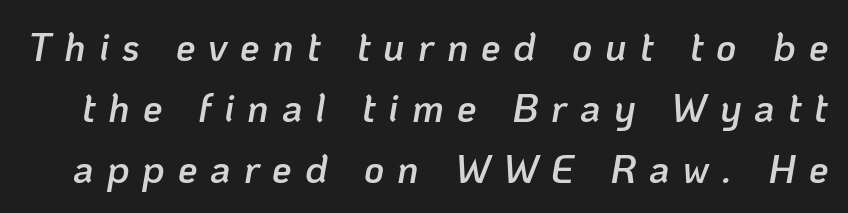
Quick note: italic. Moderately thickened strokes mark this as semibold type. Display-style spreading of the glyphs; the letterfit is very open. Beneath every word, the page is bare. Horizontal bands of white between lines are of average thickness.
